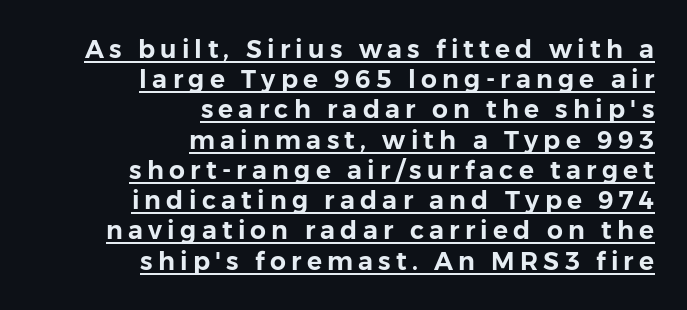
Q: Is the text italic (slanted)? A: No, it is upright.
Q: Is the text underlined? A: Yes.
Q: How is the paragraph aligned? A: Right-aligned.
Q: Is the spacing between letters normal or unusually wide? A: Unusually wide.
